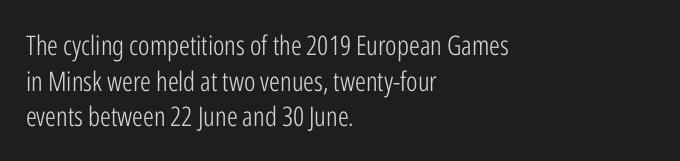
The image shows 27 px text type, upright; set left-aligned, normal line spacing (1.32x), normal letter spacing, not underlined.
